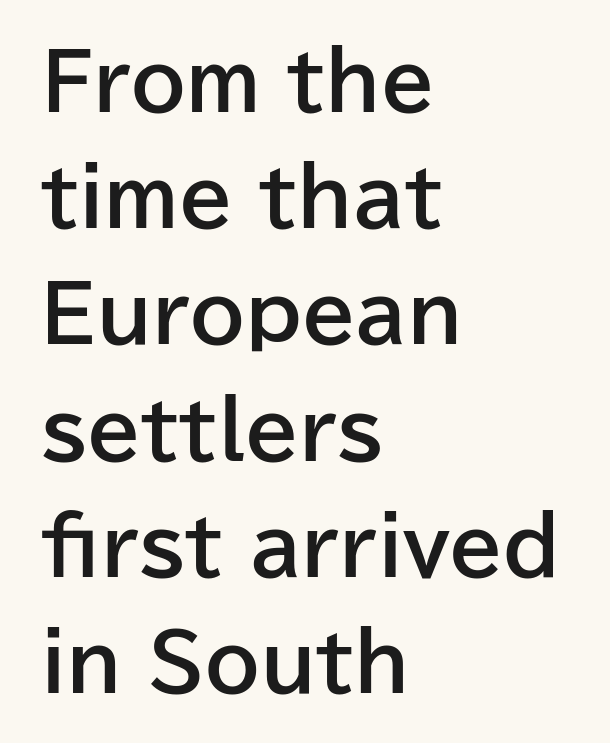
{"serif": "no", "italic": "no", "bold": "yes", "weight": "bold", "width": "normal", "stroke_contrast": "low", "x_height": "medium", "monospaced": "no", "underline": "no", "align": "left", "line_spacing": "normal", "line_spacing_ratio": 1.49, "letter_spacing": "normal", "letter_spacing_em": 0.0, "glyph_px": 78}
